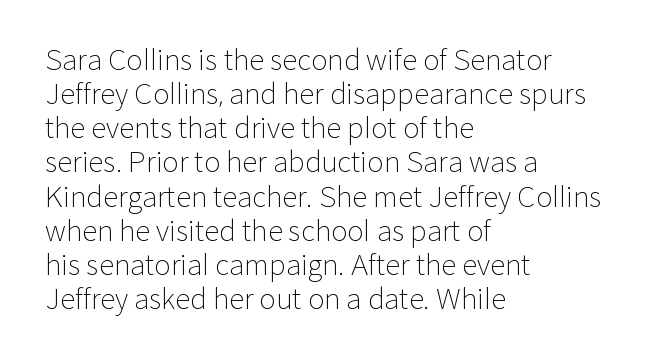
The image shows 28 px light sans-serif type, upright; set left-aligned, line spacing 1.22x, normal letter spacing, not underlined; low stroke contrast and a medium x-height.
